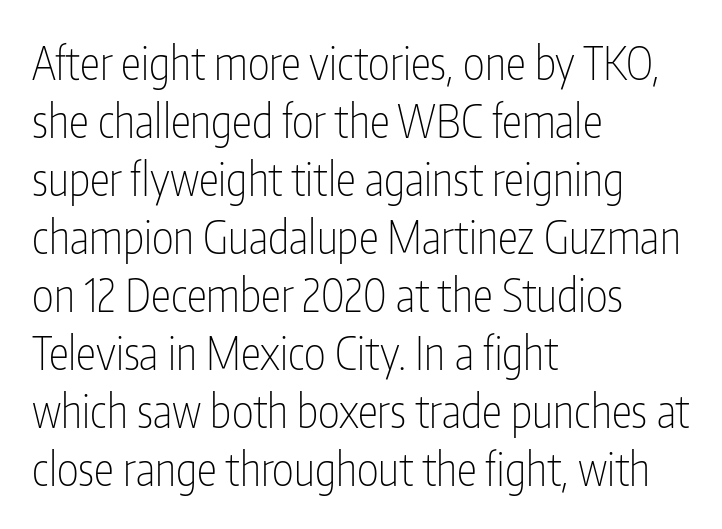
Are there feet on the stems? There aren't — it's a sans. Honestly, the letter spacing is just normal — you wouldn't notice it. Compared with a centered layout, this one pins lines to the left instead. The space directly below the letters is spotless. The vertical gap from one line to the next is medium.
